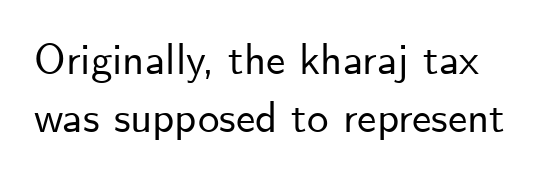
Q: Is the text italic (slanted)? A: No, it is upright.
Q: Is the typeface a serif or a sans-serif typeface? A: Sans-serif.
Q: Is the text underlined? A: No.
Q: Is the spacing between letters normal or unusually wide? A: Normal.
Q: Is the spacing between lines tight, normal or loose? A: Normal.
Q: Width (condensed, normal, or wide)? A: Normal.
Q: Stroke contrast? A: Low.
Q: x-height? A: Small.
Q: Monospaced? A: No.
